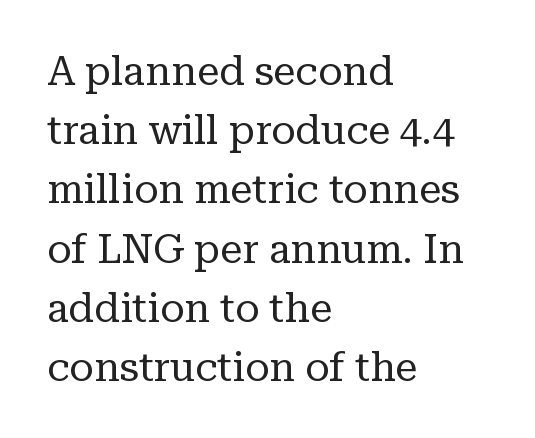
No word sits above an underline. Which margin do the lines hug? The left one — the right edge is uneven. Each letter's strokes conclude with small projecting serifs. The passage shown is not bold in any degree. A typesetter would call this proportional, since set widths differ per character. Honestly, the letter spacing is just normal — you wouldn't notice it.
